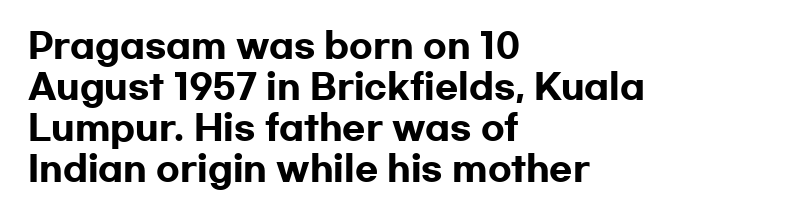
{"serif": "no", "italic": "no", "bold": "yes", "weight": "heavy", "width": "wide", "stroke_contrast": "low", "x_height": "medium", "monospaced": "no", "underline": "no", "align": "left", "line_spacing_ratio": 1.21, "letter_spacing": "normal", "letter_spacing_em": 0.0, "glyph_px": 34}
